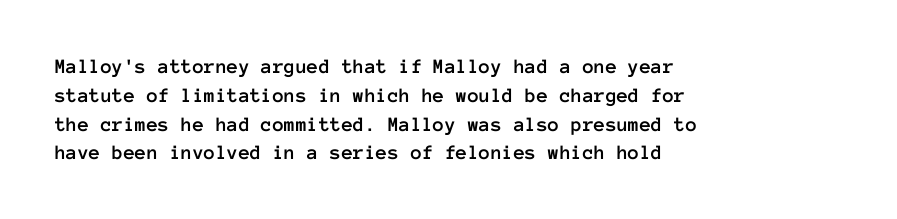
Q: Is the text italic (slanted)? A: No, it is upright.
Q: Is the text underlined? A: No.
Q: How is the paragraph aligned? A: Left-aligned.
Q: Is the spacing between letters normal or unusually wide? A: Normal.
Q: Is the spacing between lines tight, normal or loose? A: Normal.
